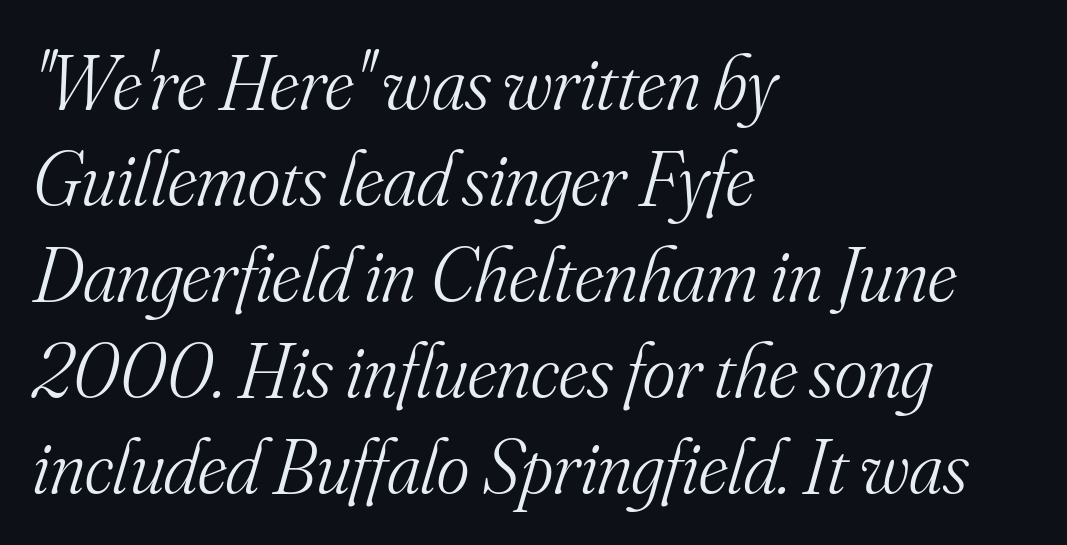
{"serif": "yes", "italic": "yes", "lean": "right", "slant_degrees": 16, "bold": "no", "weight": "light", "width": "normal", "stroke_contrast": "medium", "x_height": "small", "monospaced": "no", "underline": "no", "align": "left", "line_spacing_ratio": 1.23, "letter_spacing": "normal", "letter_spacing_em": 0.0, "glyph_px": 78}
